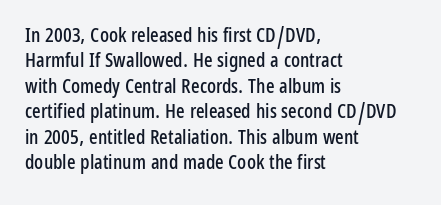
Q: Is the text italic (slanted)? A: No, it is upright.
Q: Is the text underlined? A: No.
Q: How is the paragraph aligned? A: Left-aligned.
Q: Is the spacing between letters normal or unusually wide? A: Normal.
Q: Is the spacing between lines tight, normal or loose? A: Normal.
